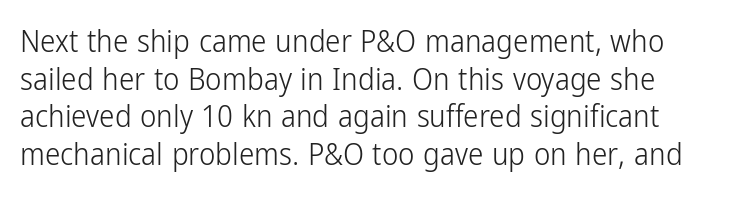
A bare baseline throughout the passage. Note the varied advance widths — an 'i' is clearly narrower than an 'm'. The weight would be labelled regular, book, light, or lighter still. This rendering employs a face without finishing strokes, i.e., a sans-serif. Upright lettering throughout. Glyph-to-glyph distance matches everyday printed text.
